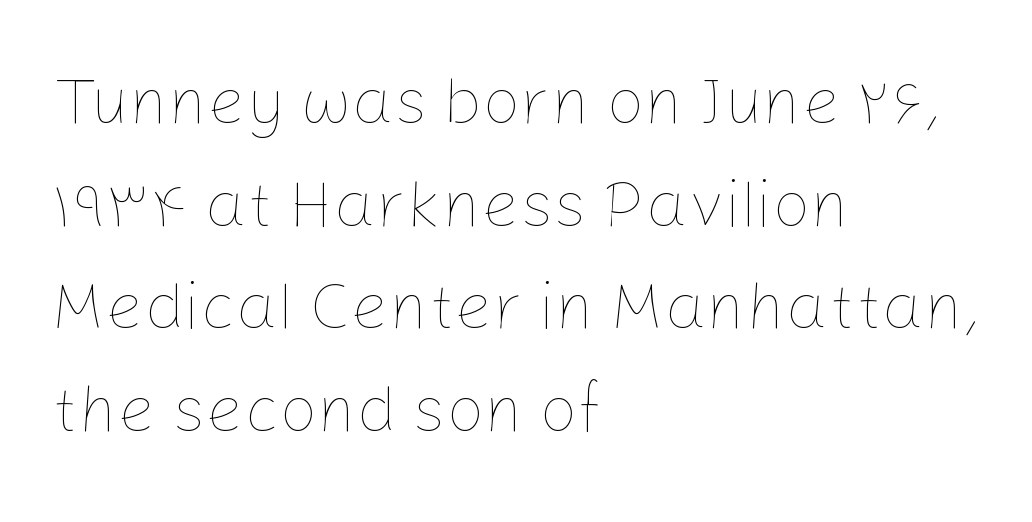
The image shows 67 px thin type, upright; set left-aligned, normal line spacing (1.53x), normal letter spacing, not underlined; low stroke contrast and a medium x-height.
